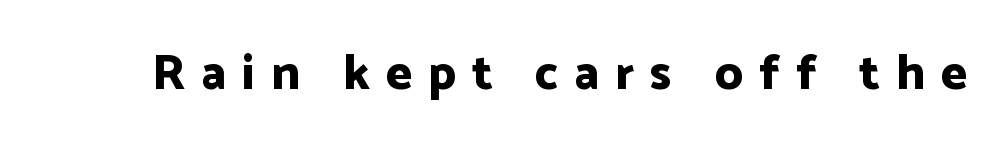
{"serif": "no", "italic": "no", "bold": "yes", "weight": "bold", "width": "normal", "stroke_contrast": "low", "x_height": "medium", "monospaced": "no", "underline": "no", "letter_spacing": "wide", "letter_spacing_em": 0.33, "glyph_px": 49}
